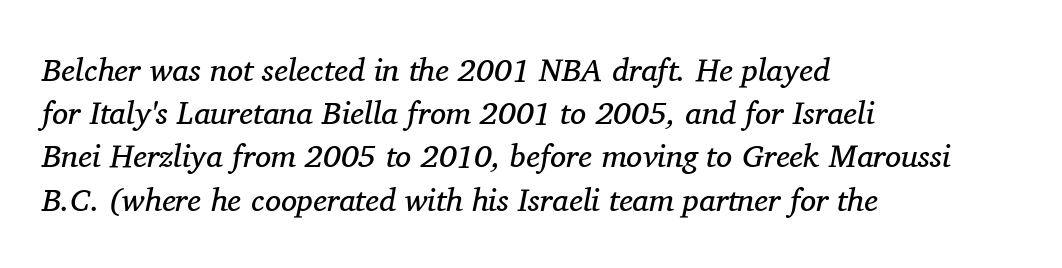
{"serif": "yes", "italic": "yes", "lean": "right", "slant_degrees": 11, "bold": "no", "weight": "regular", "width": "normal", "stroke_contrast": "medium", "x_height": "medium", "monospaced": "no", "underline": "no", "align": "left", "line_spacing": "normal", "line_spacing_ratio": 1.35, "letter_spacing": "normal", "letter_spacing_em": 0.0, "glyph_px": 32}
